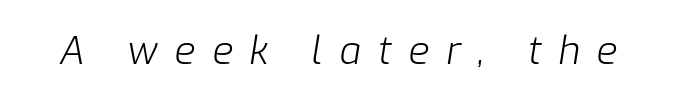
{"italic": "yes", "lean": "right", "slant_degrees": 9, "bold": "no", "weight": "light", "width": "normal", "stroke_contrast": "low", "x_height": "medium", "monospaced": "no", "underline": "no", "letter_spacing": "wide", "letter_spacing_em": 0.44, "glyph_px": 38}
